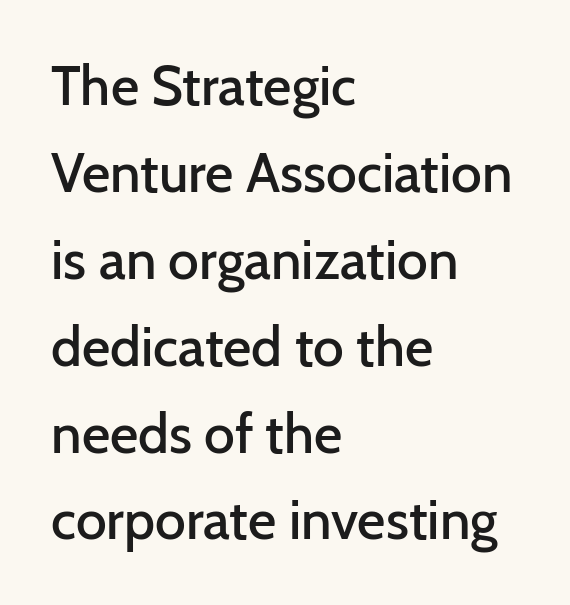
Leading: standard. In terms of letterspacing, this is plain default setting. The rendering shows plain stroke endings on the letterforms — a sans-serif design. In terms of posture, this sample is upright. Character widths vary here, with narrow letters taking less room than wide ones. The passage shown is not underscored anywhere.
